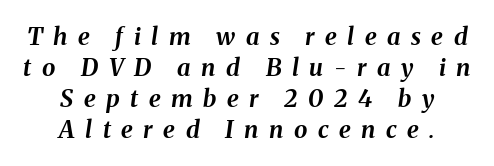
{"italic": "yes", "lean": "right", "slant_degrees": 8, "bold": "yes", "underline": "no", "align": "center", "line_spacing": "normal", "line_spacing_ratio": 1.29, "letter_spacing": "wide", "letter_spacing_em": 0.44, "glyph_px": 24}
